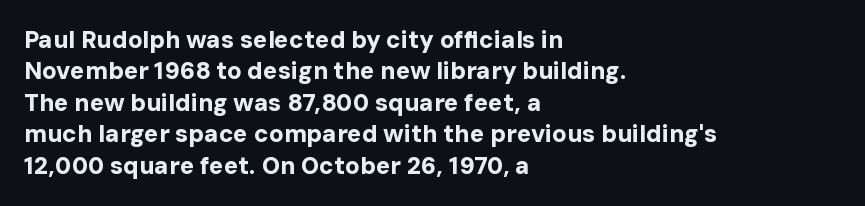
Q: Is the text bold? A: Yes.
Q: Is the text italic (slanted)? A: No, it is upright.
Q: Is the text underlined? A: No.
Q: How is the paragraph aligned? A: Left-aligned.
Q: Is the spacing between letters normal or unusually wide? A: Normal.
Q: Is the spacing between lines tight, normal or loose? A: Normal.
